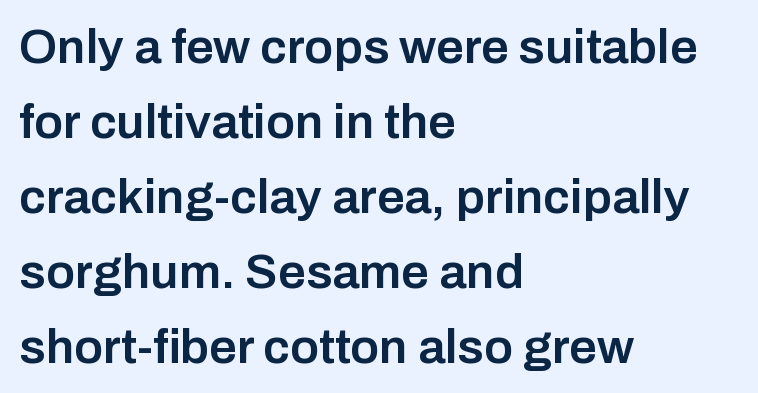
The image shows 49 px semibold sans-serif type, upright; set left-aligned, normal line spacing (1.53x), normal letter spacing, not underlined; low stroke contrast and a medium x-height.
